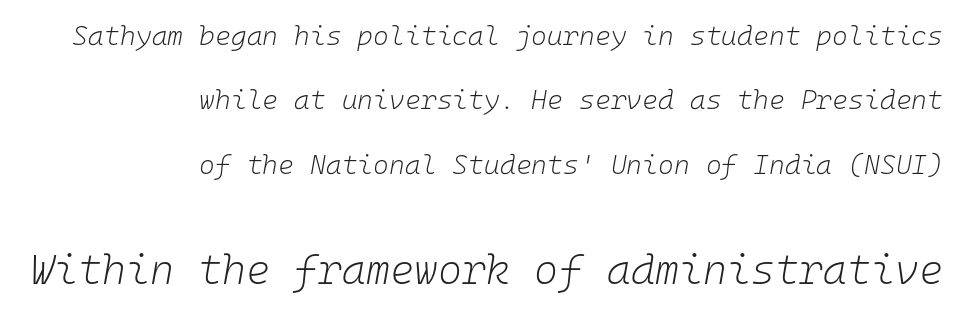
The passage shown is not underscored anywhere. Compare the two chunks: the lower has the greater cap height. The rendering uses typewriter-style spacing with identical character cells. The letterforms sit shoulder to shoulder at normal distance. The leading is generous, giving the passage an open texture.
